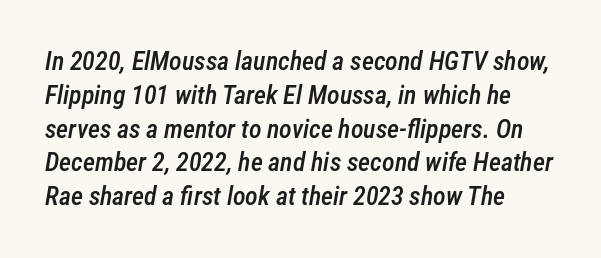
Q: Is the text bold? A: Semi-bold.
Q: Is the text italic (slanted)? A: Yes, it leans right by about 12 degrees.
Q: Is the text underlined? A: No.
Q: How is the paragraph aligned? A: Left-aligned.
Q: Is the spacing between letters normal or unusually wide? A: Normal.
Q: Is the spacing between lines tight, normal or loose? A: Normal.
